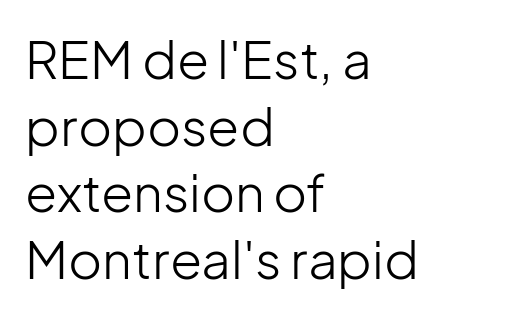
{"serif": "no", "italic": "no", "bold": "no", "weight": "light", "width": "normal", "stroke_contrast": "low", "x_height": "medium", "monospaced": "no", "underline": "no", "align": "left", "line_spacing": "normal", "line_spacing_ratio": 1.28, "letter_spacing": "normal", "letter_spacing_em": 0.0, "glyph_px": 52}
